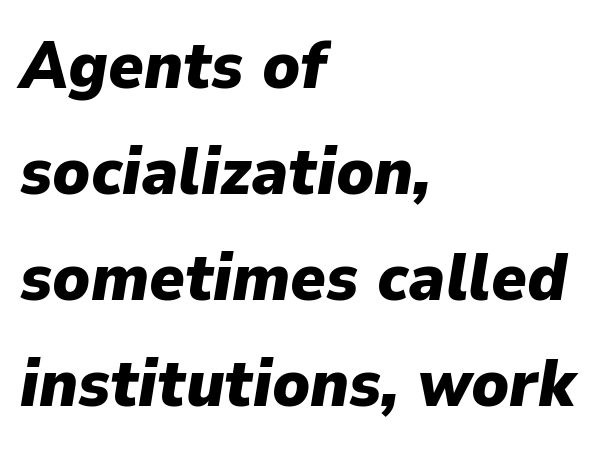
Q: Is the text bold? A: Yes.
Q: Is the text italic (slanted)? A: Yes, it leans right by about 9 degrees.
Q: Is the text underlined? A: No.
Q: How is the paragraph aligned? A: Left-aligned.
Q: Is the spacing between letters normal or unusually wide? A: Normal.
Q: Is the spacing between lines tight, normal or loose? A: Normal.
Q: Width (condensed, normal, or wide)? A: Normal.
Q: Stroke contrast? A: Low.
Q: x-height? A: Medium.
Q: Monospaced? A: No.
